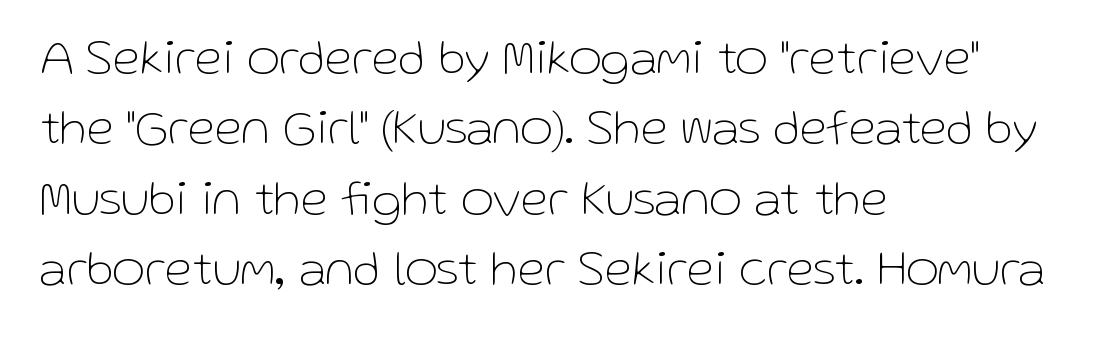
Honestly, the letter spacing is just normal — you wouldn't notice it. No extra ink here — the face is not bold. Looks like regular typesetting: each glyph gets only the width it needs. If you drew a line through each stem, it would be perfectly vertical. Serifs: no, the terminals of the letterforms are clean. Vertical spacing — default.
